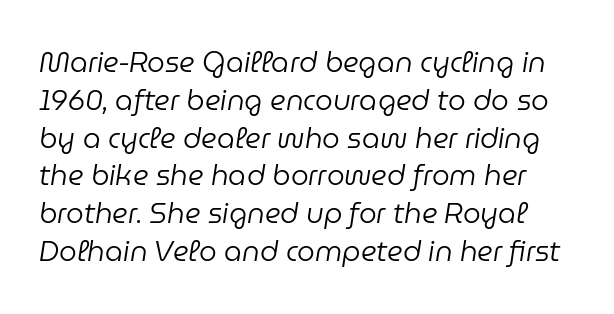
Q: Is the text bold? A: No.
Q: Is the text italic (slanted)? A: Yes, it leans right by about 9 degrees.
Q: Is the text underlined? A: No.
Q: Is the spacing between letters normal or unusually wide? A: Normal.
Q: Is the spacing between lines tight, normal or loose? A: Normal.
Q: Width (condensed, normal, or wide)? A: Normal.
Q: Stroke contrast? A: Low.
Q: x-height? A: Medium.
Q: Monospaced? A: No.
